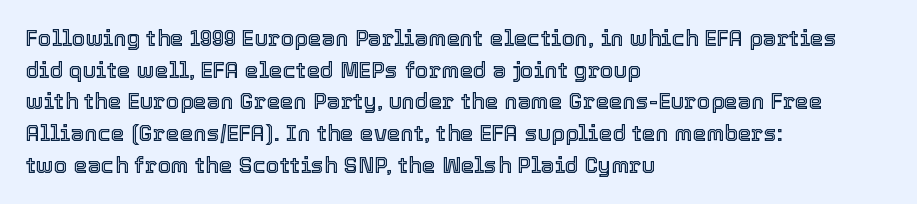
The image shows 22 px text type, upright; set left-aligned, normal line spacing (1.44x), normal letter spacing, not underlined.
